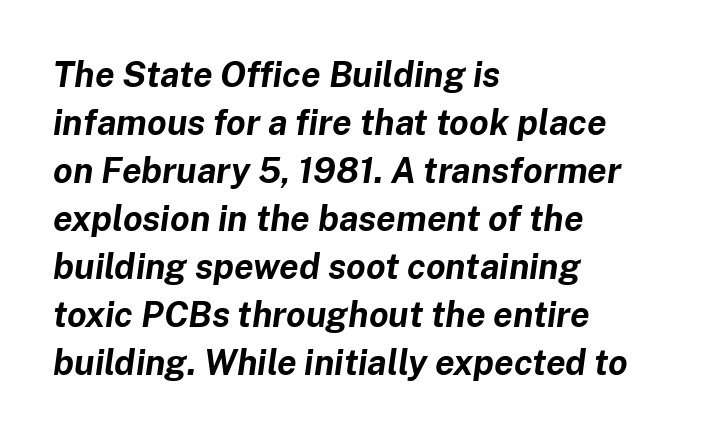
The area under the type is left untouched. Chunky letters — that's bold for sure. The line-height multiplier appears to be the usual default. Think of a printed novel: that variable character pitch is what you see here. Reading down the block, your eye returns to a fixed left position each line.
